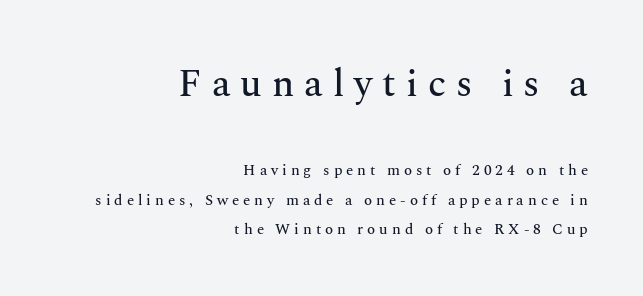
Q: Is the text italic (slanted)? A: No, it is upright.
Q: Is the typeface a serif or a sans-serif typeface? A: Serif.
Q: Is the text underlined? A: No.
Q: How is the paragraph aligned? A: Right-aligned.
Q: Is the spacing between letters normal or unusually wide? A: Unusually wide.
Q: Is the spacing between lines tight, normal or loose? A: Loose.
Q: Which block of text is set in a larger size, the first (top) or the second (bottom)? A: The first (top) one.
Q: Width (condensed, normal, or wide)? A: Normal.
Q: Stroke contrast? A: Medium.
Q: x-height? A: Medium.
Q: Monospaced? A: No.
